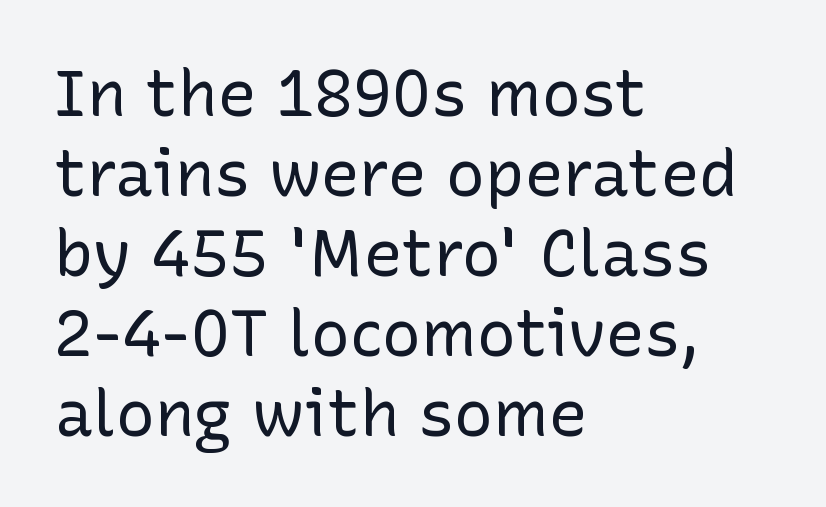
A typesetter would call this proportional, since set widths differ per character. Heaviness? Minimal to ordinary, like unemphasized prose. Characters remain perfectly vertical along every line. This sample uses plain, unmodified letter spacing. The space directly below the letters is spotless. Note: no serifs on the glyphs.
